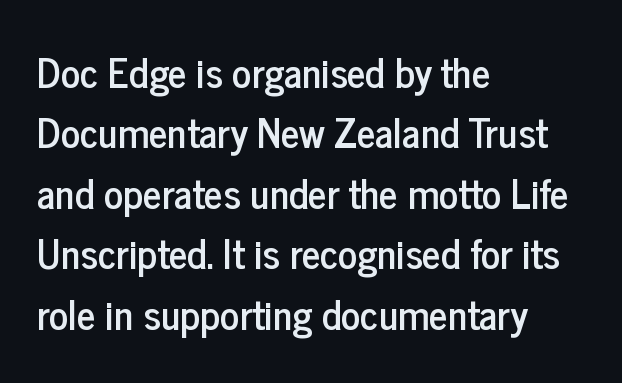
The image shows 40 px condensed sans-serif type, upright; set left-aligned, normal line spacing (1.51x), normal letter spacing, not underlined; low stroke contrast and a medium x-height.
